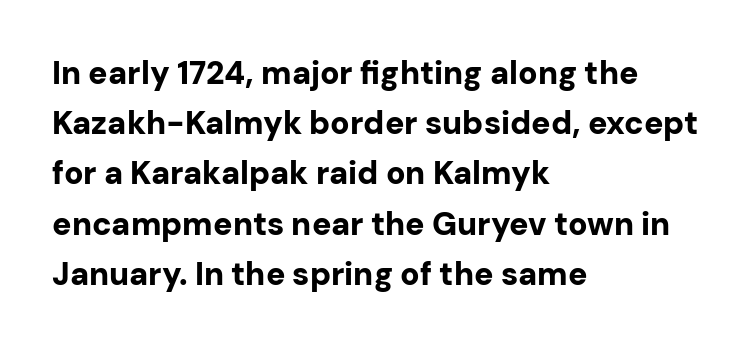
The image shows 32 px bold sans-serif type, upright; set left-aligned, normal line spacing (1.57x), normal letter spacing, not underlined; low stroke contrast and a medium x-height.
